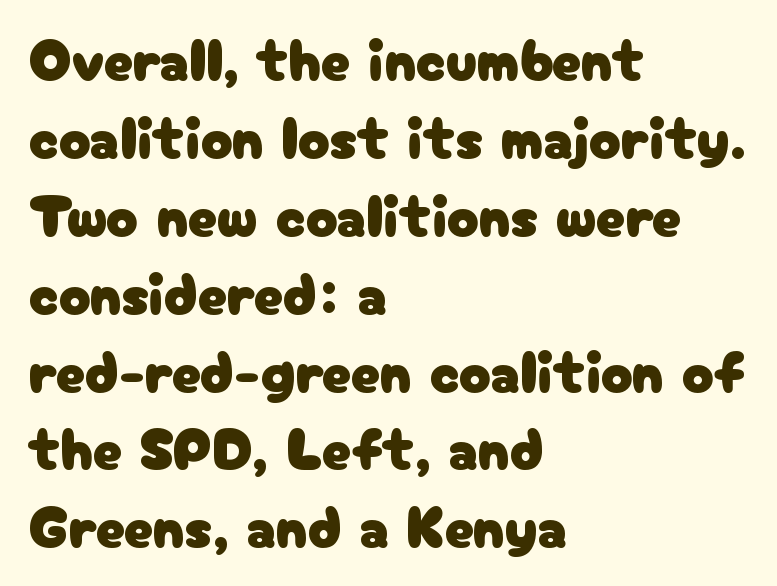
Think of a printed novel: that variable character pitch is what you see here. Italic? Not at all — the glyphs are vertical. The tracking reads as untouched default to a designer's eye. Underlining? Definitely not there. Is the block centered? No — it sits flush against the left margin. Leading: standard.
